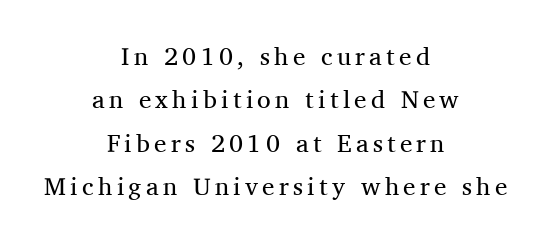
The image shows 25 px text type, upright; set centered, line spacing 1.74x, not underlined.
